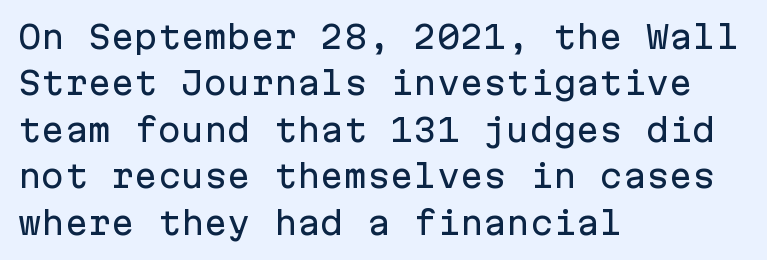
{"serif": "no", "italic": "no", "width": "normal", "stroke_contrast": "low", "x_height": "medium", "monospaced": "yes", "underline": "no", "align": "left", "line_spacing": "normal", "line_spacing_ratio": 1.5, "letter_spacing": "normal", "letter_spacing_em": 0.0, "glyph_px": 31}
